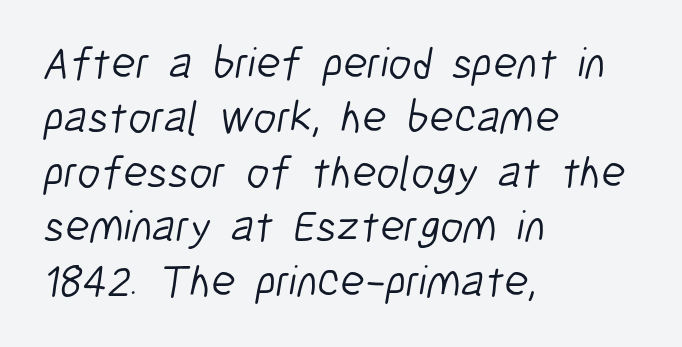
The image shows 45 px light, condensed sans-serif type; set left-aligned, line spacing 1.21x, normal letter spacing, not underlined; low stroke contrast and a medium x-height.
